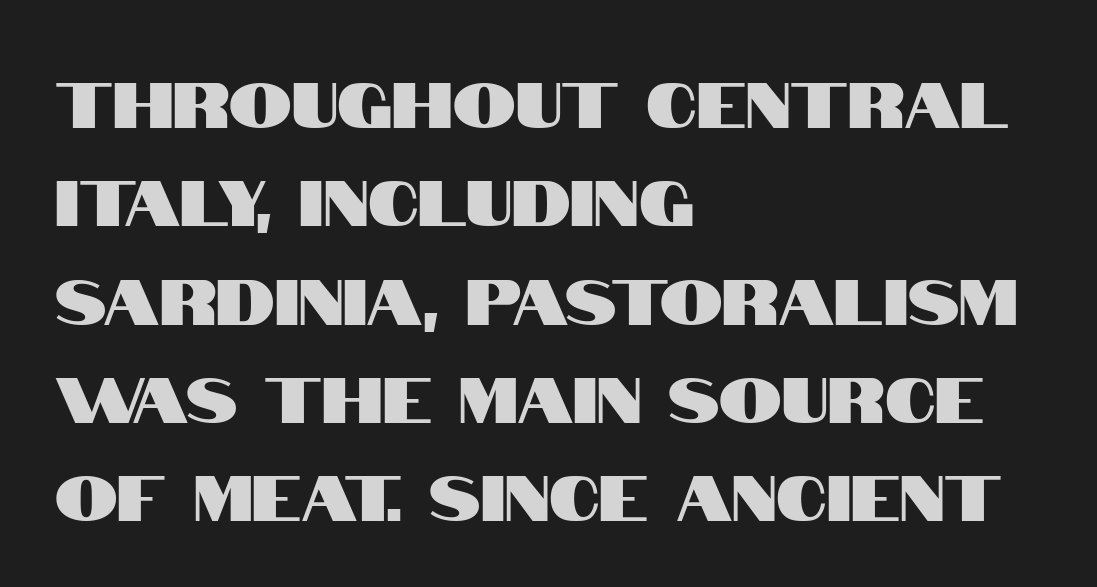
Q: Is the text italic (slanted)? A: No, it is upright.
Q: Is the typeface a serif or a sans-serif typeface? A: Sans-serif.
Q: Is the text underlined? A: No.
Q: How is the paragraph aligned? A: Left-aligned.
Q: Is the spacing between letters normal or unusually wide? A: Normal.
Q: Is the spacing between lines tight, normal or loose? A: Normal.
Q: Width (condensed, normal, or wide)? A: Condensed.
Q: Stroke contrast? A: High.
Q: x-height? A: Large.
Q: Monospaced? A: No.
